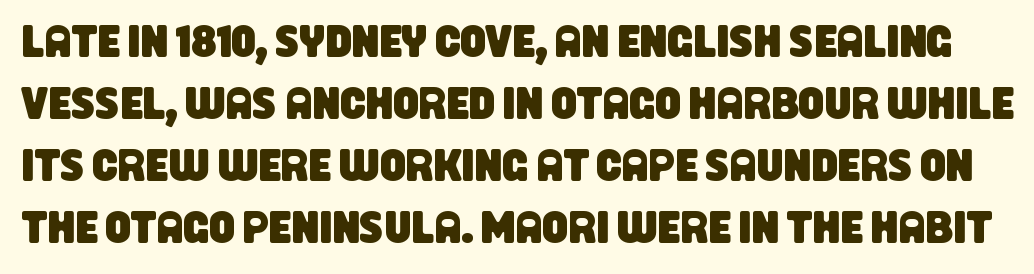
Q: Is the typeface a serif or a sans-serif typeface? A: Sans-serif.
Q: Is the text underlined? A: No.
Q: Is the spacing between letters normal or unusually wide? A: Normal.
Q: Is the spacing between lines tight, normal or loose? A: Normal.
Q: Width (condensed, normal, or wide)? A: Condensed.
Q: Stroke contrast? A: Low.
Q: x-height? A: Large.
Q: Monospaced? A: No.
